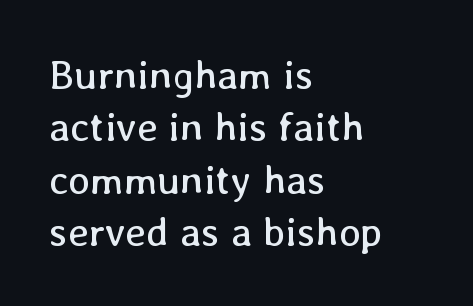
The image shows 41 px regular-weight type, upright; set left-aligned, normal line spacing (1.28x), normal letter spacing, not underlined; low stroke contrast and a medium x-height.
